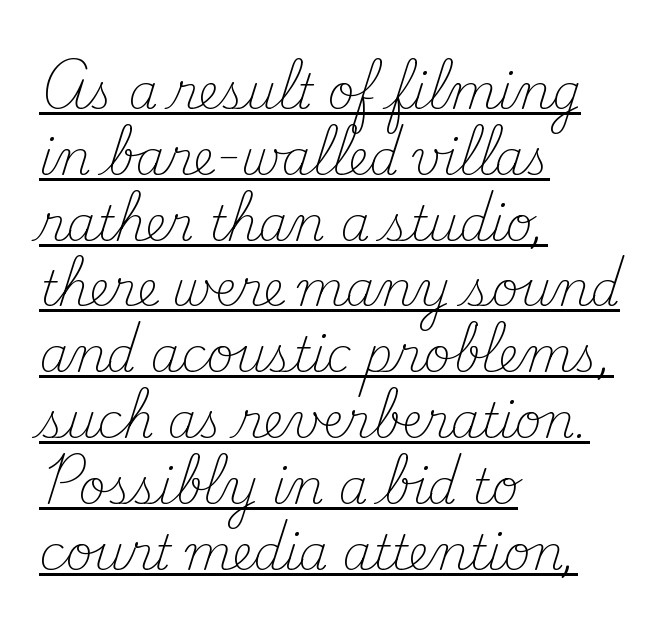
Q: Is the text bold? A: No.
Q: Is the text italic (slanted)? A: Yes.
Q: Is the typeface a serif or a sans-serif typeface? A: Serif.
Q: Is the text underlined? A: Yes.
Q: How is the paragraph aligned? A: Left-aligned.
Q: Is the spacing between letters normal or unusually wide? A: Normal.
Q: Is the spacing between lines tight, normal or loose? A: Normal.
Q: Width (condensed, normal, or wide)? A: Normal.
Q: Stroke contrast? A: Medium.
Q: x-height? A: Small.
Q: Monospaced? A: No.
